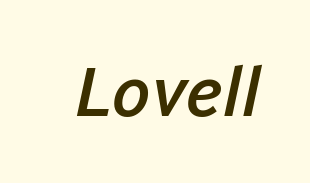
The typography opts for an oblique posture over an upright one. A typesetter would call this proportional, since set widths differ per character. The words here are not underlined. Here the glyphs are tracked normally, forming tight word shapes.
